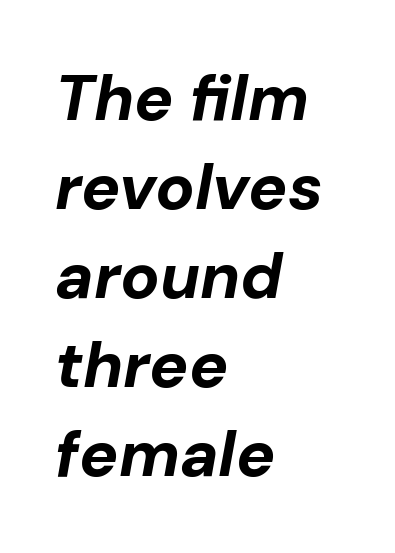
Q: Is the text bold? A: Yes.
Q: Is the text italic (slanted)? A: Yes, it leans right by about 10 degrees.
Q: Is the text underlined? A: No.
Q: How is the paragraph aligned? A: Left-aligned.
Q: Is the spacing between letters normal or unusually wide? A: Normal.
Q: Is the spacing between lines tight, normal or loose? A: Normal.
Q: Width (condensed, normal, or wide)? A: Normal.
Q: Stroke contrast? A: Low.
Q: x-height? A: Medium.
Q: Monospaced? A: No.
